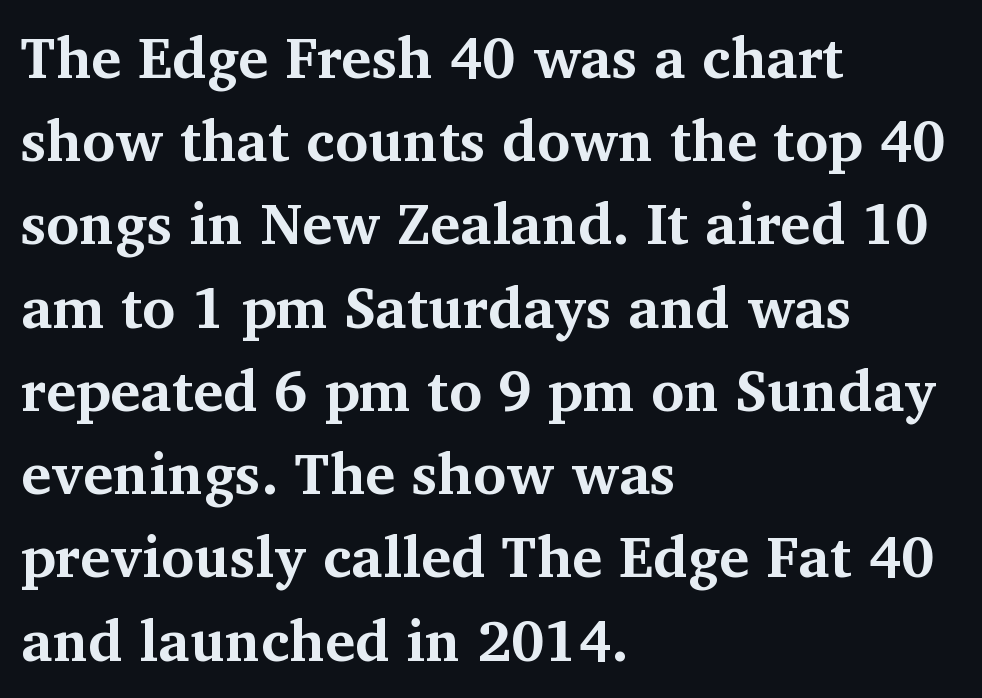
The image shows 57 px bold serif type, upright; set left-aligned, normal line spacing (1.46x), normal letter spacing, not underlined; medium stroke contrast and a medium x-height.
